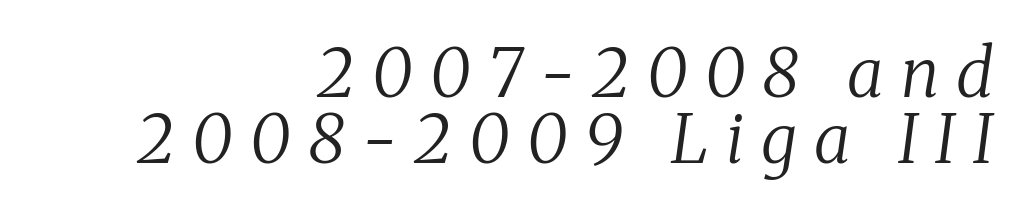
Think standard paragraph weight, or any step lighter than that. Every character sits at an angle, as italics do. Line endings align vertically; line beginnings do not. Type without underlining. The line texture is sparse and dotted thanks to wide tracking. Look at the bottom of the vertical strokes: they flare into serifs here.
